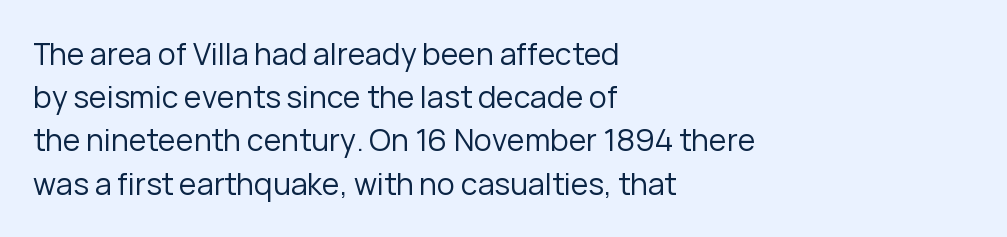
The image shows 30 px regular-weight sans-serif type, upright; set left-aligned, normal line spacing (1.44x), normal letter spacing, not underlined; low stroke contrast and a medium x-height.
